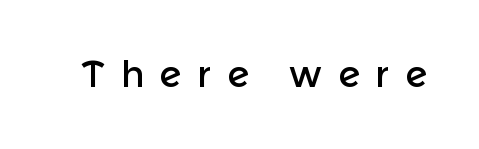
The image shows 36 px sans-serif type, upright; set unusually wide letter spacing (+0.43 em), not underlined; a medium x-height.
